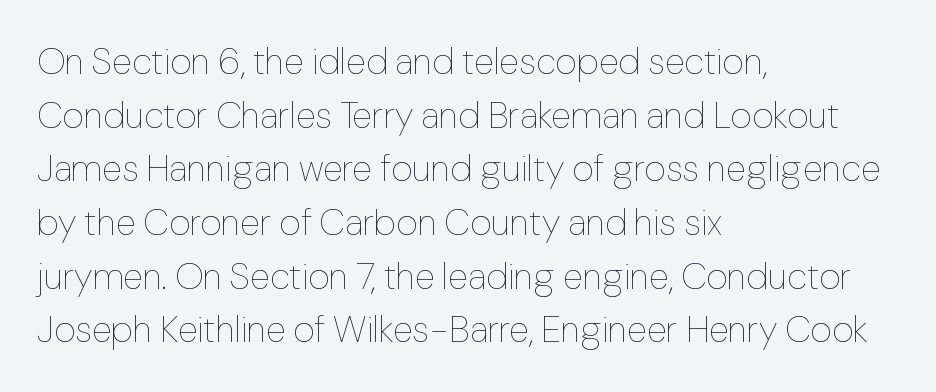
The image shows 37 px thin type, upright; set left-aligned, normal line spacing (1.45x), normal letter spacing, not underlined; low stroke contrast and a medium x-height.
